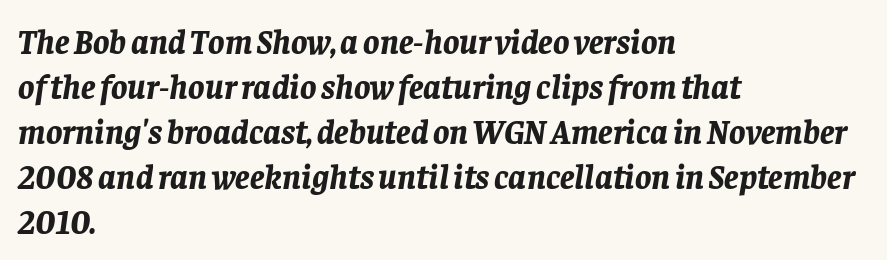
Q: Is the text bold? A: Yes.
Q: Is the text italic (slanted)? A: Yes, it leans right by about 8 degrees.
Q: Is the text underlined? A: No.
Q: How is the paragraph aligned? A: Left-aligned.
Q: Is the spacing between letters normal or unusually wide? A: Normal.
Q: Is the spacing between lines tight, normal or loose? A: Normal.
Q: Width (condensed, normal, or wide)? A: Normal.
Q: Stroke contrast? A: Low.
Q: x-height? A: Large.
Q: Monospaced? A: No.
